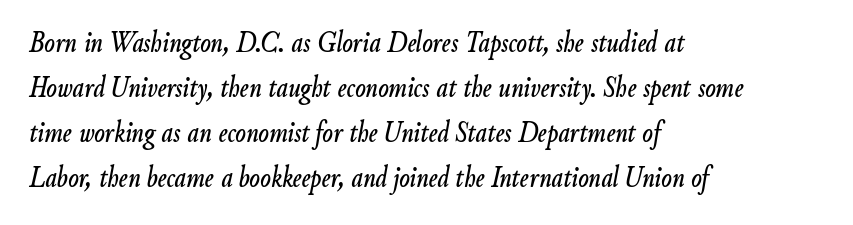
Q: Is the text italic (slanted)? A: Yes, it leans right by about 9 degrees.
Q: Is the text underlined? A: No.
Q: How is the paragraph aligned? A: Left-aligned.
Q: Is the spacing between letters normal or unusually wide? A: Normal.
Q: Is the spacing between lines tight, normal or loose? A: Normal.
Q: Width (condensed, normal, or wide)? A: Condensed.
Q: Stroke contrast? A: Low.
Q: x-height? A: Small.
Q: Monospaced? A: No.
